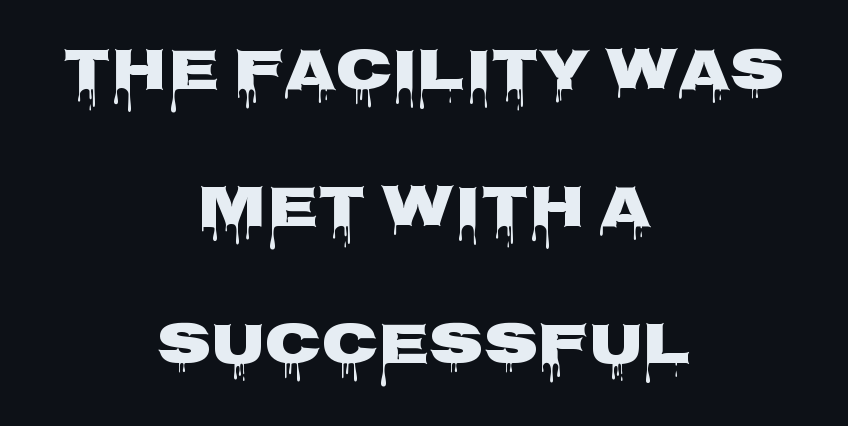
{"serif": "no", "italic": "no", "width": "wide", "stroke_contrast": "low", "x_height": "large", "monospaced": "no", "underline": "no", "align": "center", "line_spacing": "loose", "line_spacing_ratio": 2.32, "letter_spacing": "normal", "letter_spacing_em": 0.0, "glyph_px": 59}
